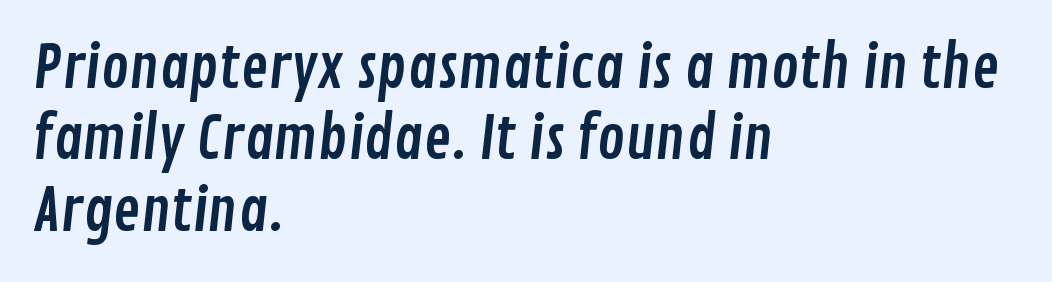
The image shows 58 px condensed sans-serif type; set left-aligned, line spacing 1.23x, normal letter spacing, not underlined; low stroke contrast and a medium x-height.
